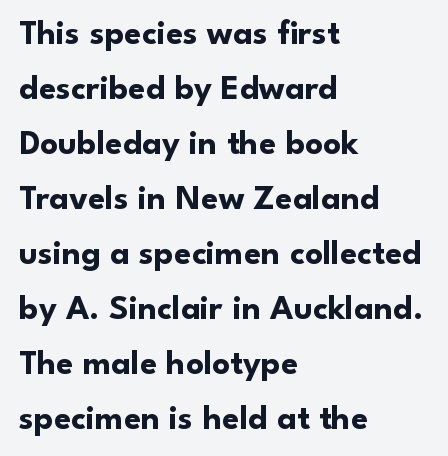
The image shows 35 px bold sans-serif type, upright; set left-aligned, normal line spacing (1.57x), normal letter spacing, not underlined; low stroke contrast and a small x-height.
